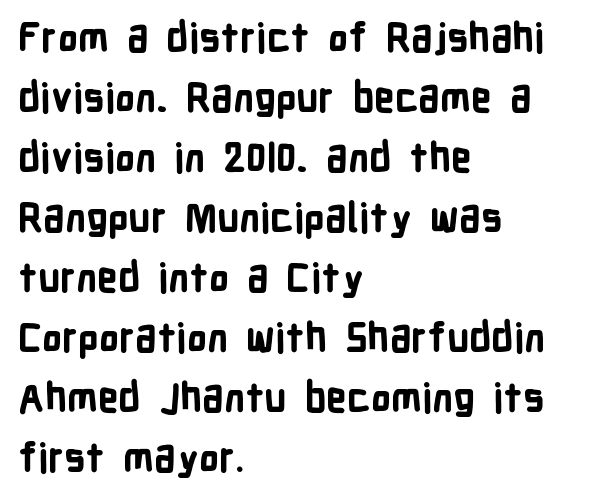
{"serif": "no", "italic": "no", "bold": "yes", "weight": "bold", "width": "condensed", "stroke_contrast": "low", "x_height": "medium", "monospaced": "no", "underline": "no", "align": "left", "line_spacing": "normal", "line_spacing_ratio": 1.5, "letter_spacing": "normal", "letter_spacing_em": 0.0, "glyph_px": 40}
